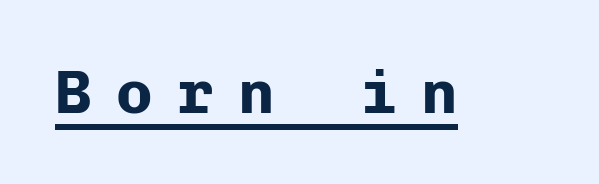
The image shows 61 px bold sans-serif type, upright, monospaced; set unusually wide letter spacing (+0.4 em), underlined; low stroke contrast and a medium x-height.
